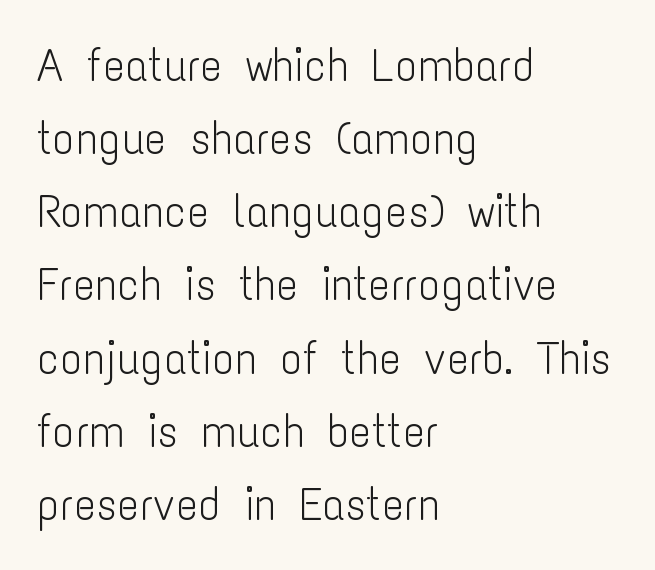
The image shows 46 px light, condensed sans-serif type, upright; set left-aligned, normal line spacing (1.59x), normal letter spacing, not underlined; low stroke contrast and a medium x-height.
